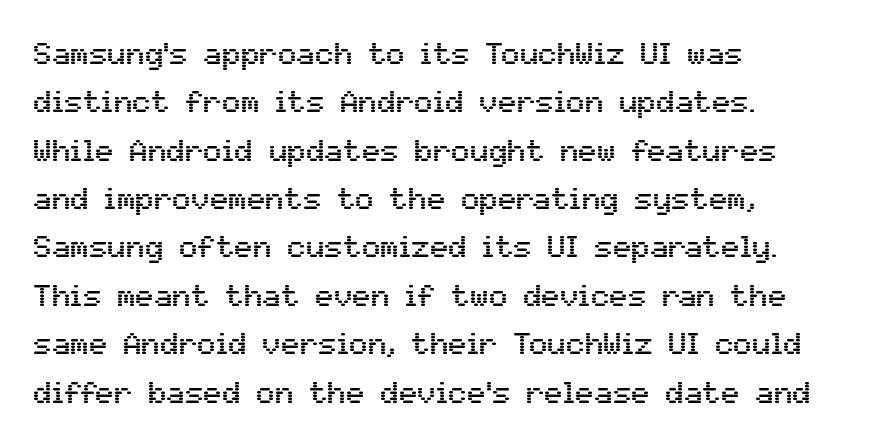
The lettering holds an erect, upright posture throughout. Grotesque or geometric, the face here clearly has no serifs. Leftover space on each line is placed entirely after the last word. Do the characters align in a grid? No, the font is proportional. These lines keep a tight, regular rhythm from letter to letter.
